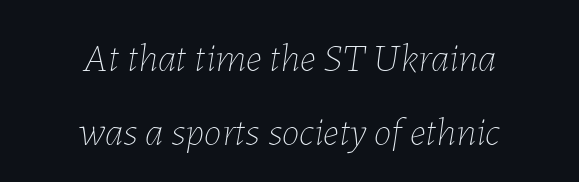
Q: Is the text bold? A: No.
Q: Is the text italic (slanted)? A: Yes, it leans right by about 7 degrees.
Q: Is the text underlined? A: No.
Q: How is the paragraph aligned? A: Centered.
Q: Is the spacing between letters normal or unusually wide? A: Normal.
Q: Width (condensed, normal, or wide)? A: Normal.
Q: Stroke contrast? A: Low.
Q: x-height? A: Medium.
Q: Monospaced? A: No.
